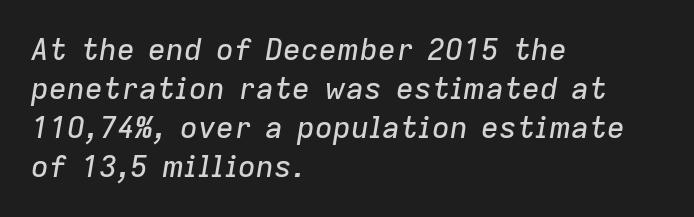
{"italic": "yes", "lean": "right", "slant_degrees": 9, "width": "normal", "stroke_contrast": "low", "x_height": "medium", "monospaced": "no", "underline": "no", "align": "left", "line_spacing": "normal", "line_spacing_ratio": 1.3, "letter_spacing": "normal", "letter_spacing_em": 0.0, "glyph_px": 30}
